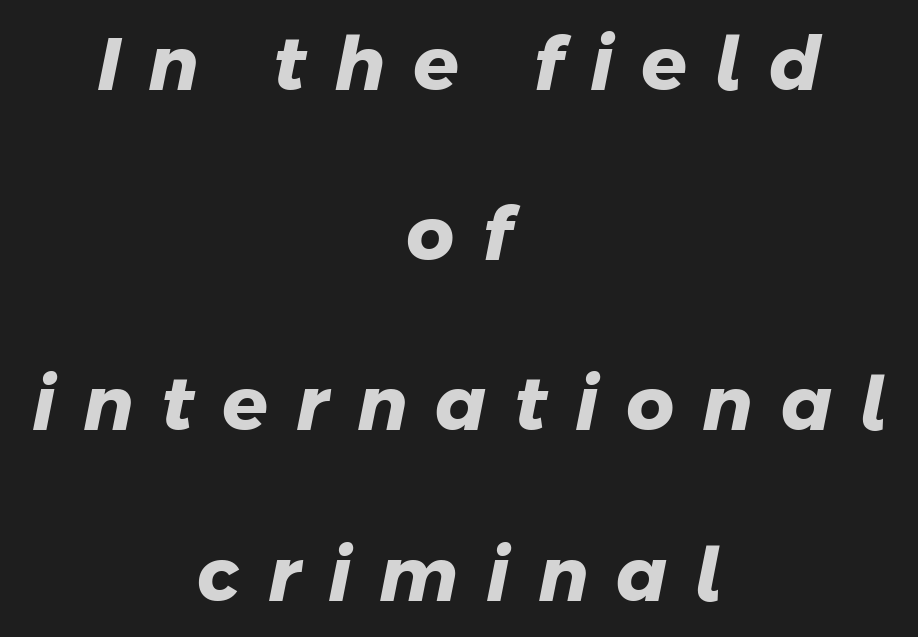
The image shows 75 px heavy sans-serif type; set centered, loose line spacing (2.27x), unusually wide letter spacing (+0.37 em), not underlined; low stroke contrast and a medium x-height.
